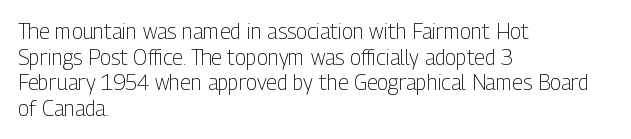
The image shows 21 px text type, upright; set left-aligned, line spacing 1.22x, normal letter spacing, not underlined.
